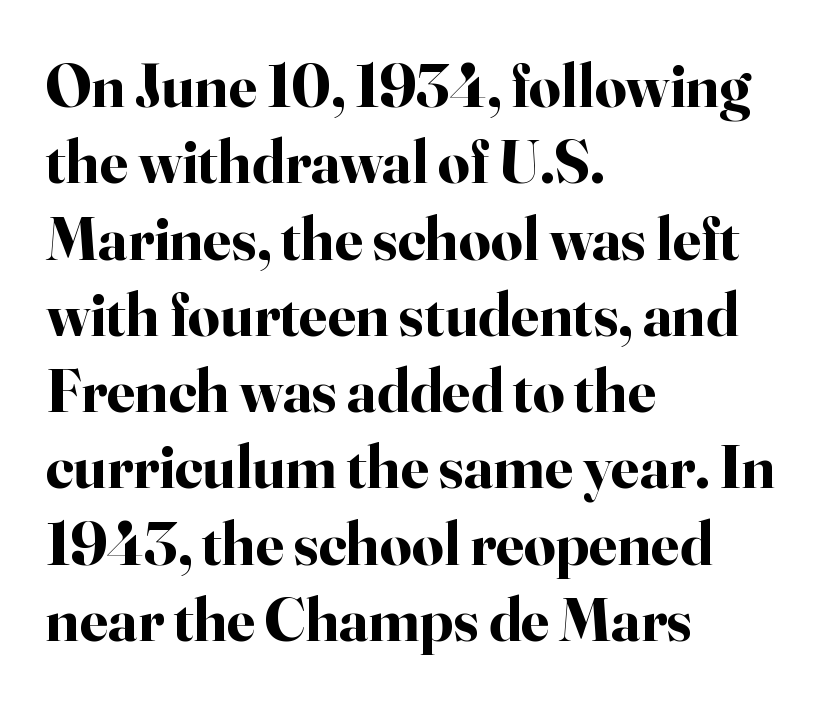
The image shows 62 px bold serif type, upright; set left-aligned, line spacing 1.23x, normal letter spacing, not underlined; high stroke contrast and a small x-height.
